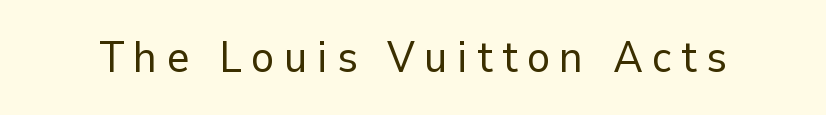
{"serif": "no", "italic": "no", "bold": "no", "weight": "regular", "width": "normal", "stroke_contrast": "low", "x_height": "medium", "monospaced": "no", "underline": "no", "letter_spacing": "wide", "letter_spacing_em": 0.21, "glyph_px": 44}
